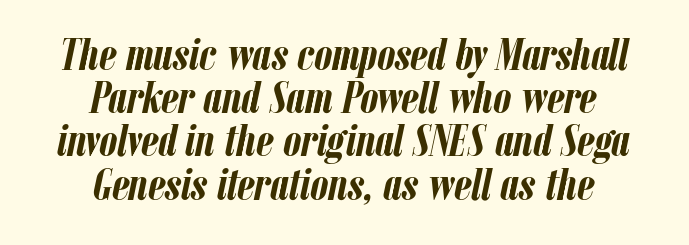
Q: Is the text bold? A: Yes.
Q: Is the text italic (slanted)? A: Yes, it leans right by about 12 degrees.
Q: Is the text underlined? A: No.
Q: How is the paragraph aligned? A: Centered.
Q: Is the spacing between letters normal or unusually wide? A: Normal.
Q: Is the spacing between lines tight, normal or loose? A: Tight.
Q: Width (condensed, normal, or wide)? A: Condensed.
Q: Stroke contrast? A: Low.
Q: x-height? A: Medium.
Q: Monospaced? A: No.
